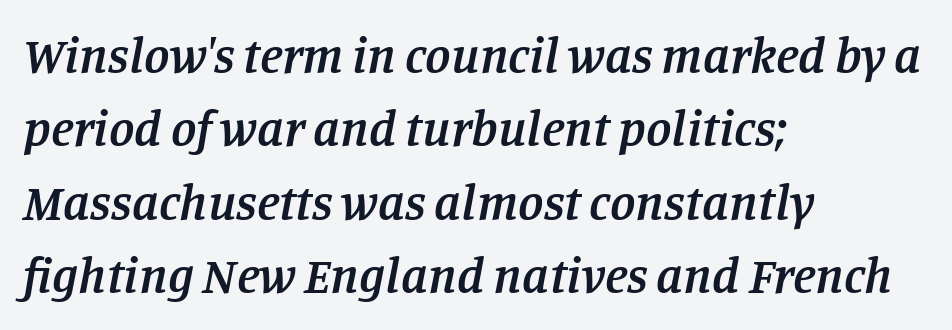
The image shows 51 px semibold serif type, italic (leaning right); set left-aligned, normal line spacing (1.44x), normal letter spacing, not underlined; low stroke contrast and a large x-height.
